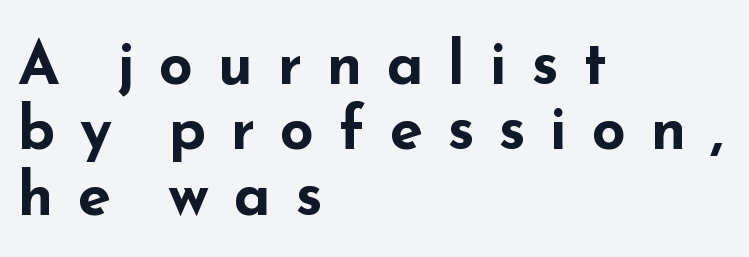
{"serif": "no", "italic": "no", "bold": "yes", "weight": "bold", "width": "wide", "stroke_contrast": "low", "x_height": "small", "monospaced": "no", "underline": "no", "align": "left", "line_spacing": "tight", "line_spacing_ratio": 1.09, "letter_spacing": "wide", "letter_spacing_em": 0.41, "glyph_px": 60}
